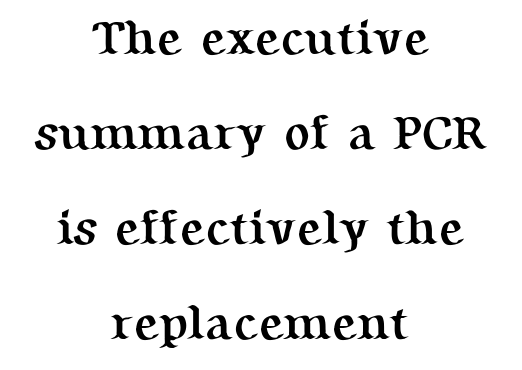
Q: Is the text bold? A: Yes.
Q: Is the text italic (slanted)? A: No, it is upright.
Q: Is the typeface a serif or a sans-serif typeface? A: Serif.
Q: Is the text underlined? A: No.
Q: How is the paragraph aligned? A: Centered.
Q: Is the spacing between letters normal or unusually wide? A: Normal.
Q: Is the spacing between lines tight, normal or loose? A: Loose.
Q: Width (condensed, normal, or wide)? A: Normal.
Q: Stroke contrast? A: Medium.
Q: x-height? A: Medium.
Q: Monospaced? A: No.
